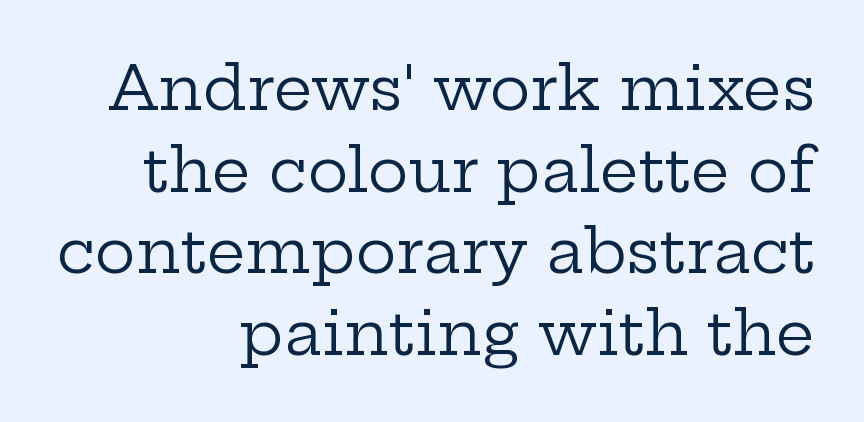
The image shows 61 px regular-weight, wide serif type, upright; set right-aligned, normal line spacing (1.34x), normal letter spacing, not underlined; low stroke contrast and a medium x-height.
